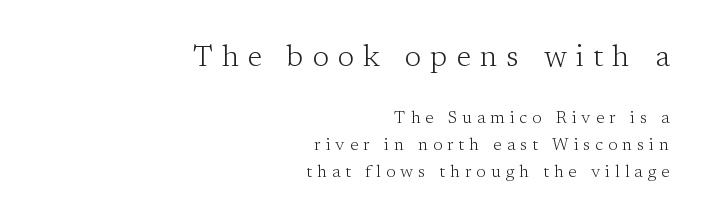
{"serif": "yes", "italic": "no", "bold": "no", "weight": "light", "width": "normal", "stroke_contrast": "low", "x_height": "medium", "monospaced": "no", "underline": "no", "align": "right", "line_spacing": "normal", "line_spacing_ratio": 1.58, "letter_spacing": "wide", "letter_spacing_em": 0.3, "larger_block": "first", "size_ratio": 1.76, "glyph_px": 30}
